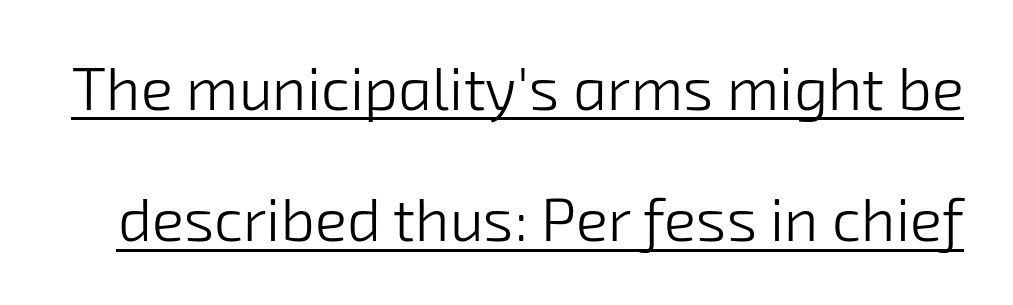
Q: Is the text bold? A: No.
Q: Is the typeface a serif or a sans-serif typeface? A: Sans-serif.
Q: Is the text underlined? A: Yes.
Q: Is the spacing between letters normal or unusually wide? A: Normal.
Q: Is the spacing between lines tight, normal or loose? A: Loose.
Q: Width (condensed, normal, or wide)? A: Normal.
Q: Stroke contrast? A: Low.
Q: x-height? A: Medium.
Q: Monospaced? A: No.
